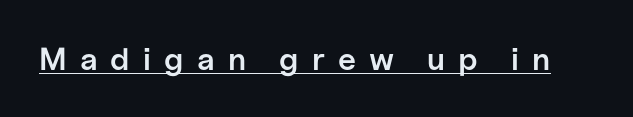
In terms of posture, this sample is upright. Proportional: the letters do not fall into vertical columns. Typesetter's note: demi weight, one step under bold. Unlike a traditional serif, this face leaves its strokes unadorned. This rendering widens character spacing well past its baseline value. Students, observe the line beneath the letters — that is underlining.
